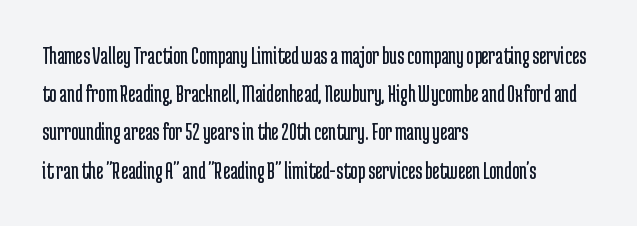
The image shows 25 px text type, upright; set left-aligned, normal line spacing (1.53x), normal letter spacing, not underlined.
